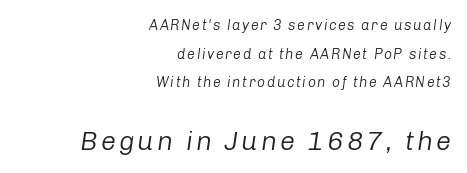
Q: Is the text bold? A: No.
Q: Is the text italic (slanted)? A: Yes, it leans right by about 8 degrees.
Q: Is the text underlined? A: No.
Q: How is the paragraph aligned? A: Right-aligned.
Q: Is the spacing between lines tight, normal or loose? A: Loose.
Q: Which block of text is set in a larger size, the first (top) or the second (bottom)? A: The second (bottom) one.
